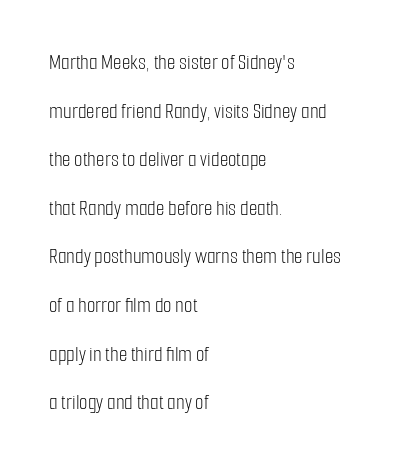
{"italic": "no", "bold": "no", "underline": "no", "align": "left", "line_spacing": "loose", "line_spacing_ratio": 2.21, "letter_spacing": "normal", "letter_spacing_em": 0.0, "glyph_px": 22}
